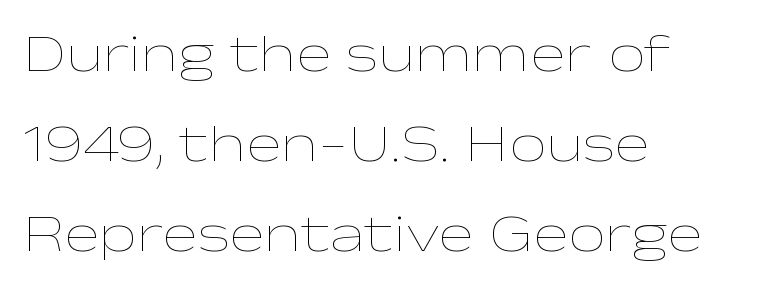
{"italic": "no", "bold": "no", "weight": "thin", "width": "wide", "stroke_contrast": "low", "x_height": "medium", "monospaced": "no", "underline": "no", "align": "left", "line_spacing": "normal", "line_spacing_ratio": 1.7, "letter_spacing": "normal", "letter_spacing_em": 0.0, "glyph_px": 53}
